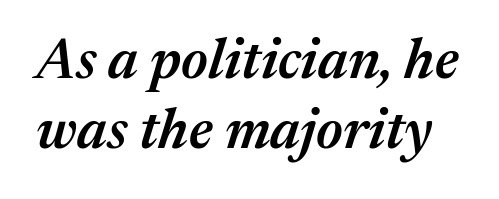
Q: Is the text bold? A: Semi-bold.
Q: Is the text italic (slanted)? A: Yes, it leans right by about 17 degrees.
Q: Is the text underlined? A: No.
Q: Is the spacing between letters normal or unusually wide? A: Normal.
Q: Is the spacing between lines tight, normal or loose? A: Normal.
Q: Width (condensed, normal, or wide)? A: Normal.
Q: Stroke contrast? A: Medium.
Q: x-height? A: Medium.
Q: Monospaced? A: No.
